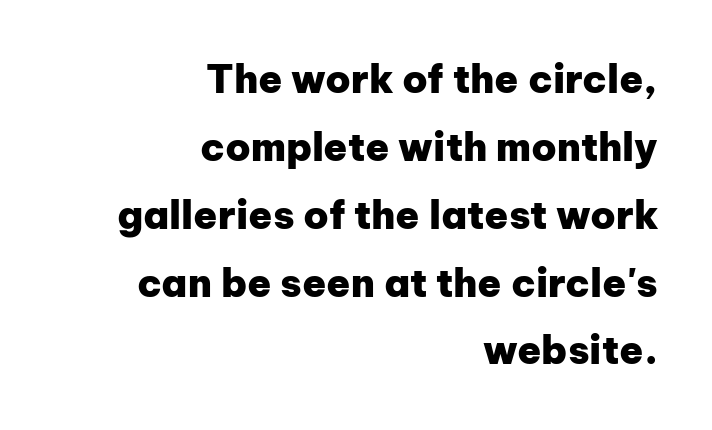
Q: Is the text bold? A: Yes.
Q: Is the text italic (slanted)? A: No, it is upright.
Q: Is the typeface a serif or a sans-serif typeface? A: Sans-serif.
Q: Is the text underlined? A: No.
Q: How is the paragraph aligned? A: Right-aligned.
Q: Is the spacing between letters normal or unusually wide? A: Normal.
Q: Width (condensed, normal, or wide)? A: Normal.
Q: Stroke contrast? A: Low.
Q: x-height? A: Medium.
Q: Monospaced? A: No.
